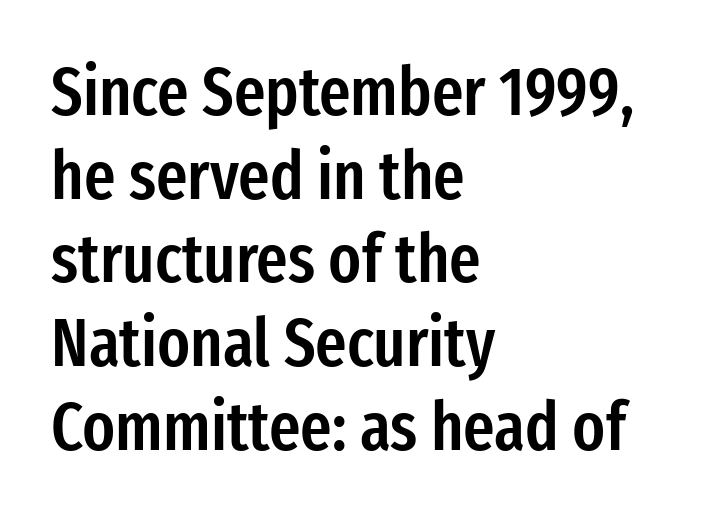
The face used here is rendered with its standard letterfit. Underline: absent. Firm but not heavy-handed strokes: this text is semibold. You could not count columns in this text — the font is proportionally spaced. Typeset ragged right — the left edge is the straight one. The font's upright variant was chosen for this text.
